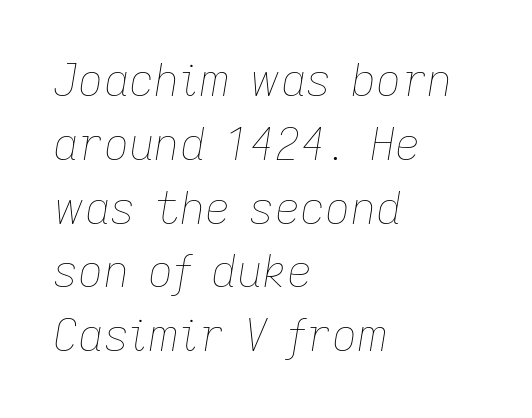
The image shows 44 px thin type, italic (leaning right); set left-aligned, normal line spacing (1.45x), normal letter spacing, not underlined; low stroke contrast and a medium x-height.
